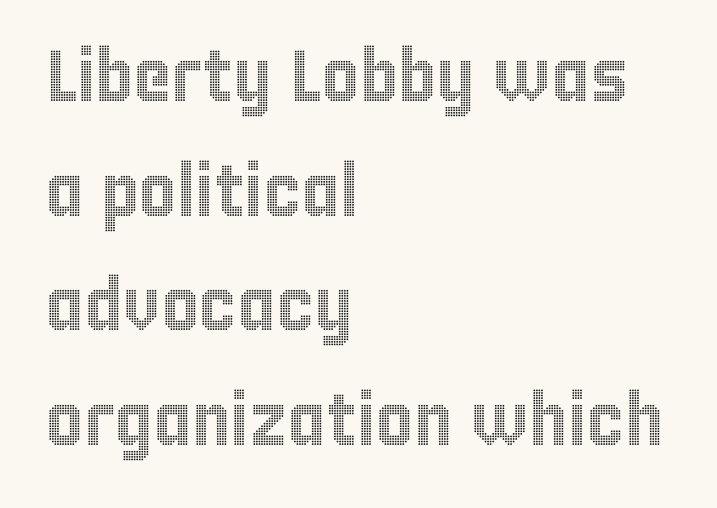
{"italic": "no", "width": "condensed", "x_height": "large", "monospaced": "no", "underline": "no", "align": "left", "line_spacing": "normal", "line_spacing_ratio": 1.57, "letter_spacing": "normal", "letter_spacing_em": 0.0, "glyph_px": 73}
